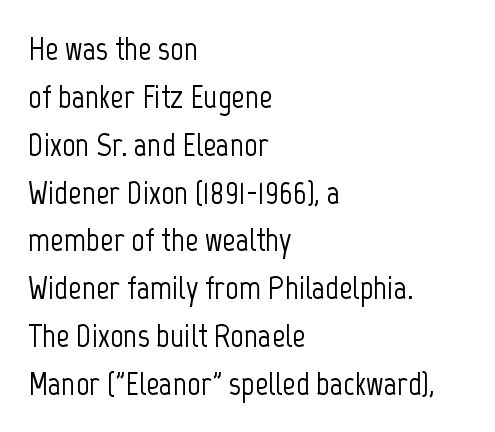
Proportional: the letters do not fall into vertical columns. Check the space under the baseline: it is left empty. The lettering holds an erect, upright posture throughout. In terms of letterform style, serifs are entirely absent. Normally led — the rows are evenly, conventionally spaced. A classic flush-left, rag-right setting is used for this passage.
